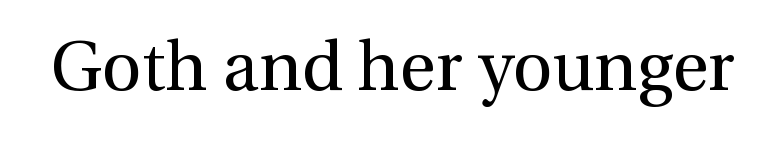
Q: Is the text bold? A: No.
Q: Is the text italic (slanted)? A: No, it is upright.
Q: Is the typeface a serif or a sans-serif typeface? A: Serif.
Q: Is the text underlined? A: No.
Q: Is the spacing between letters normal or unusually wide? A: Normal.
Q: Width (condensed, normal, or wide)? A: Normal.
Q: Stroke contrast? A: Medium.
Q: x-height? A: Medium.
Q: Monospaced? A: No.
